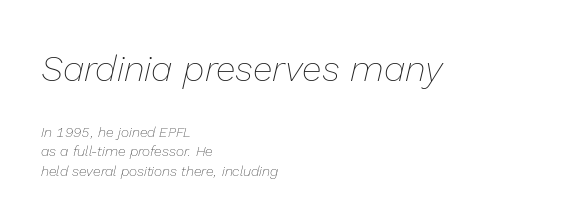
The image shows 36 px thin type, italic (leaning right); set left-aligned, normal line spacing (1.41x), normal letter spacing, not underlined; the first (top) block is 2.57x larger; low stroke contrast and a medium x-height.
